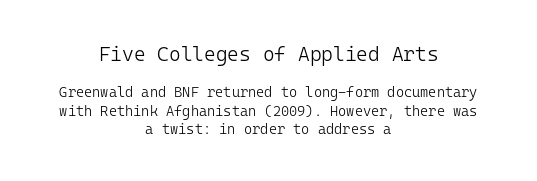
{"italic": "no", "bold": "no", "underline": "no", "align": "center", "line_spacing": "normal", "line_spacing_ratio": 1.32, "letter_spacing": "normal", "letter_spacing_em": 0.0, "larger_block": "first", "size_ratio": 1.43, "glyph_px": 20}
